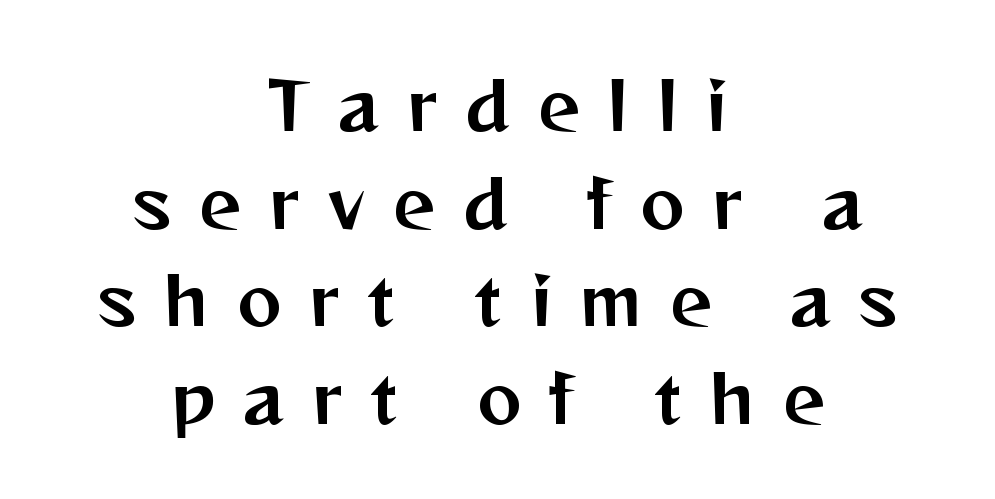
{"serif": "no", "italic": "no", "width": "normal", "stroke_contrast": "medium", "x_height": "medium", "monospaced": "no", "underline": "no", "align": "center", "line_spacing": "normal", "line_spacing_ratio": 1.48, "letter_spacing": "wide", "letter_spacing_em": 0.43, "glyph_px": 66}
